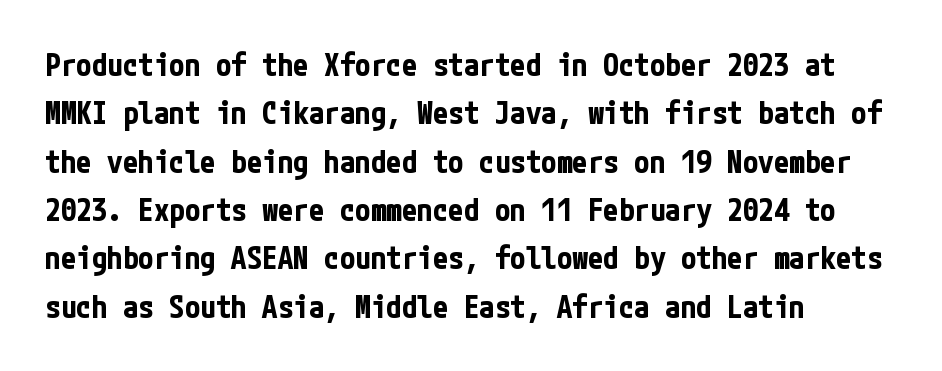
Summary of vertical rhythm: regular, with standard interline spacing. The line texture is even and compact thanks to regular tracking. Posture: upright roman. The glyphs are unaccompanied by any horizontal stroke below them. This is sans-serif lettering, the kind often seen on screens and signage.
